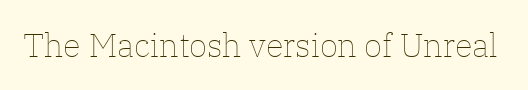
{"italic": "no", "bold": "no", "weight": "thin", "width": "normal", "stroke_contrast": "low", "x_height": "medium", "monospaced": "no", "underline": "no", "letter_spacing": "normal", "letter_spacing_em": 0.0, "glyph_px": 33}
